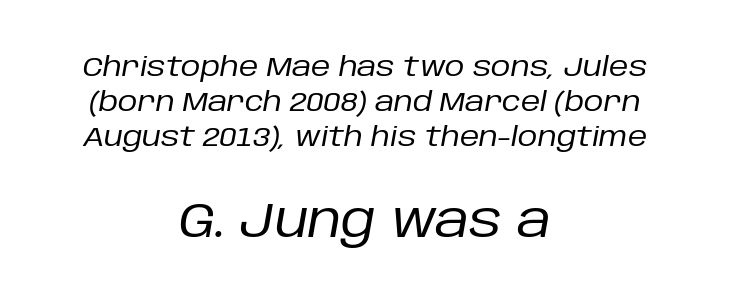
Q: Is the text bold? A: No.
Q: Is the text italic (slanted)? A: Yes, it leans right by about 10 degrees.
Q: Is the text underlined? A: No.
Q: How is the paragraph aligned? A: Centered.
Q: Is the spacing between letters normal or unusually wide? A: Normal.
Q: Is the spacing between lines tight, normal or loose? A: Normal.
Q: Which block of text is set in a larger size, the first (top) or the second (bottom)? A: The second (bottom) one.
Q: Width (condensed, normal, or wide)? A: Normal.
Q: Stroke contrast? A: Low.
Q: x-height? A: Large.
Q: Monospaced? A: No.
